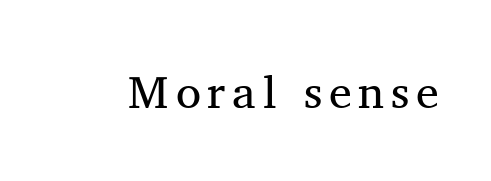
The image shows 46 px regular-weight serif type, upright; set not underlined; medium stroke contrast and a medium x-height.
